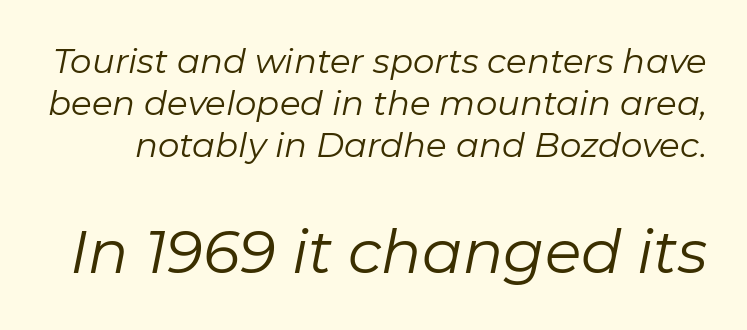
Q: Is the text bold? A: No.
Q: Is the text italic (slanted)? A: Yes, it leans right by about 11 degrees.
Q: Is the text underlined? A: No.
Q: Is the spacing between letters normal or unusually wide? A: Normal.
Q: Which block of text is set in a larger size, the first (top) or the second (bottom)? A: The second (bottom) one.
Q: Width (condensed, normal, or wide)? A: Normal.
Q: Stroke contrast? A: Low.
Q: x-height? A: Medium.
Q: Monospaced? A: No.
